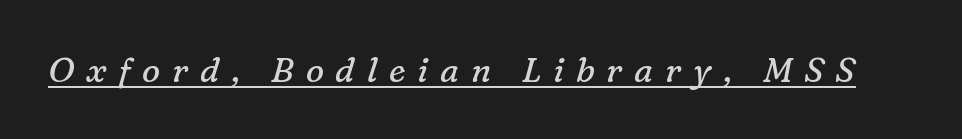
The image shows 34 px regular-weight serif type, italic (leaning right); set unusually wide letter spacing (+0.35 em), underlined; low stroke contrast and a medium x-height.
